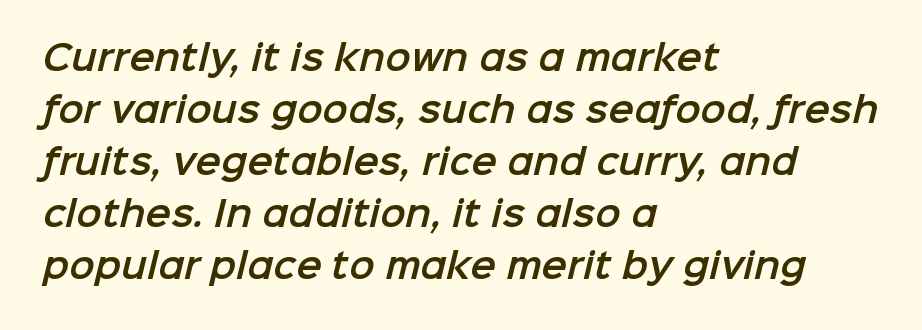
Q: Is the typeface a serif or a sans-serif typeface? A: Sans-serif.
Q: Is the text underlined? A: No.
Q: How is the paragraph aligned? A: Left-aligned.
Q: Is the spacing between letters normal or unusually wide? A: Normal.
Q: Is the spacing between lines tight, normal or loose? A: Normal.
Q: Width (condensed, normal, or wide)? A: Normal.
Q: Stroke contrast? A: Low.
Q: x-height? A: Medium.
Q: Monospaced? A: No.
